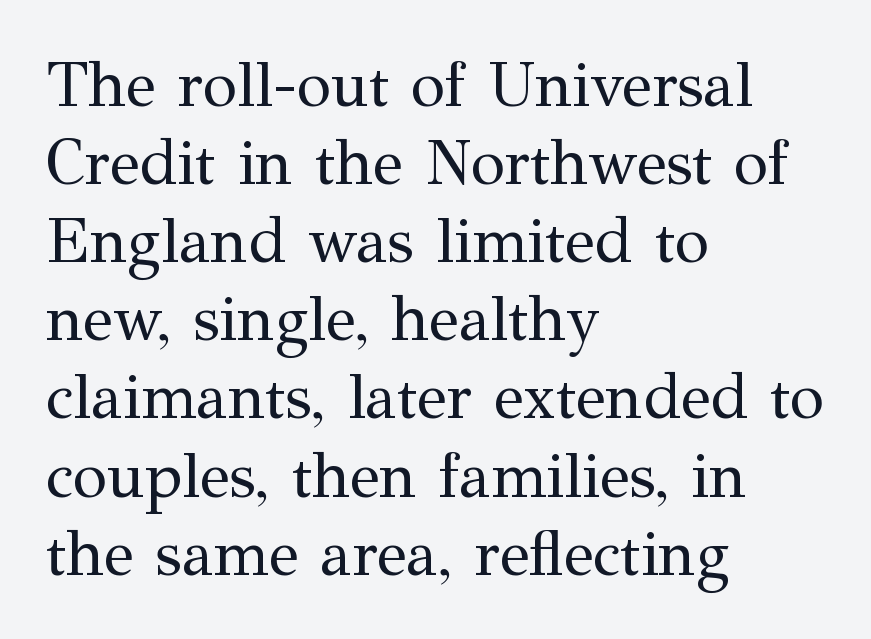
The image shows 63 px regular-weight serif type, upright; set left-aligned, line spacing 1.24x, normal letter spacing, not underlined; medium stroke contrast and a medium x-height.
